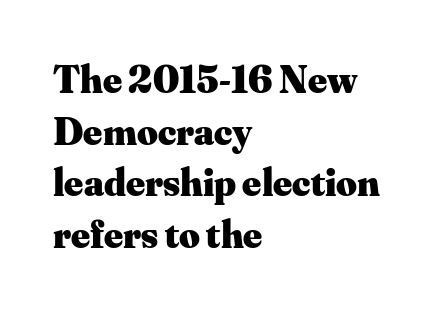
Glance below the letters and you will spot only blank space. To sum up the face: it has serifs. Notice how the stems are strictly vertical — no italics here. Does the leading feel generous? No, just average. All the whitespace from short lines collects on the right.
